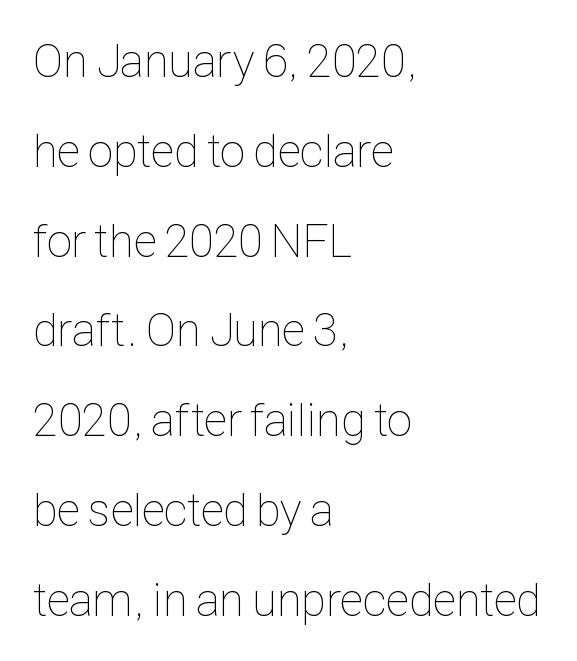
The image shows 47 px thin, condensed type, upright; set left-aligned, loose line spacing (1.91x), normal letter spacing, not underlined; low stroke contrast and a medium x-height.
